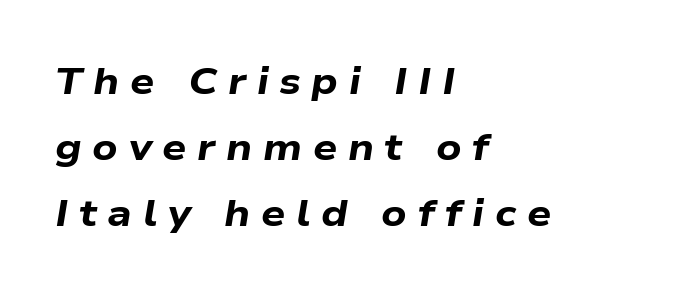
The image shows 38 px bold, wide type, italic (leaning right); set left-aligned, line spacing 1.74x, unusually wide letter spacing (+0.28 em), not underlined; low stroke contrast and a medium x-height.
